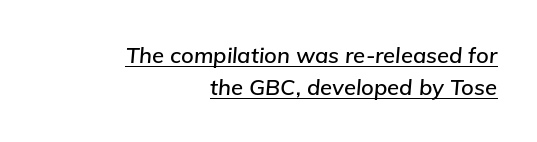
Regarding leading, the lines here are spaced in the standard way. Each line of the rendering has a horizontal stroke beneath the glyphs. Italic? Definitely — the glyphs are oblique. Line endings align vertically; line beginnings do not. Glyph-to-glyph distance matches everyday printed text.
